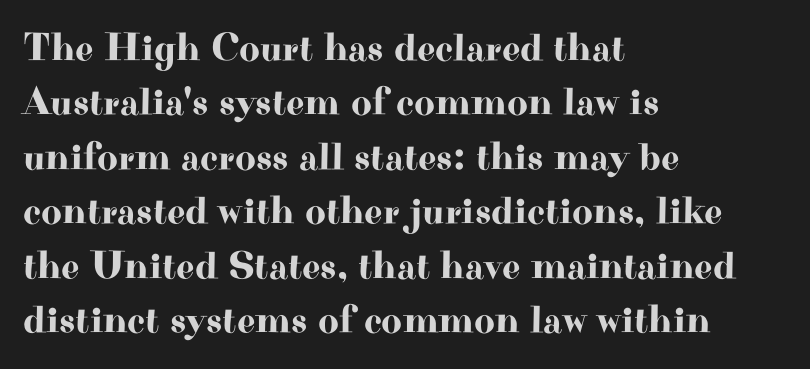
{"serif": "yes", "italic": "no", "width": "wide", "stroke_contrast": "high", "x_height": "small", "monospaced": "no", "underline": "no", "align": "left", "line_spacing": "normal", "line_spacing_ratio": 1.36, "letter_spacing": "normal", "letter_spacing_em": 0.0, "glyph_px": 40}
